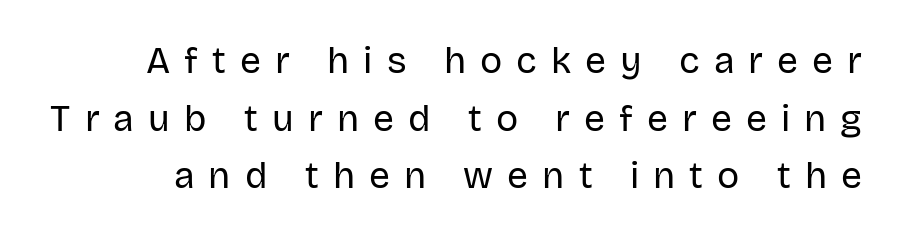
Q: Is the text bold? A: No.
Q: Is the text italic (slanted)? A: No, it is upright.
Q: Is the typeface a serif or a sans-serif typeface? A: Sans-serif.
Q: Is the text underlined? A: No.
Q: Is the spacing between letters normal or unusually wide? A: Unusually wide.
Q: Is the spacing between lines tight, normal or loose? A: Normal.
Q: Width (condensed, normal, or wide)? A: Normal.
Q: Stroke contrast? A: Low.
Q: x-height? A: Large.
Q: Monospaced? A: No.
